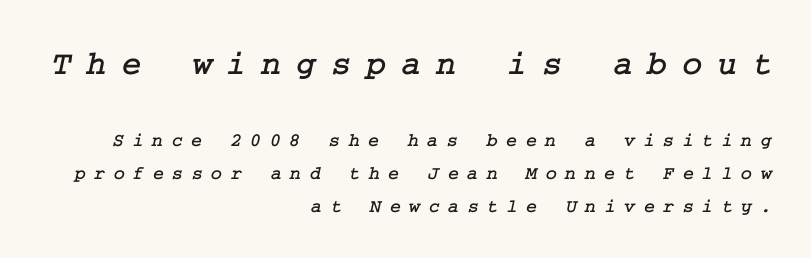
This layout puts the oversized block above and the modest block below. Each row of text sits above clean, open space. Yep, those are serifs on the letters. Is the block centered? No — it sits flush against the right margin.
